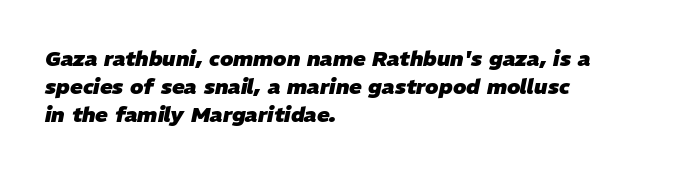
The image shows 21 px bold type, italic (leaning right); set left-aligned, normal line spacing (1.34x), normal letter spacing, not underlined.
